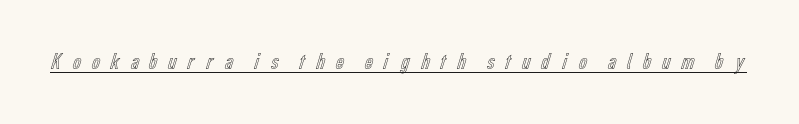
The face used here appears with an underline applied. Letter spacing: wide.
